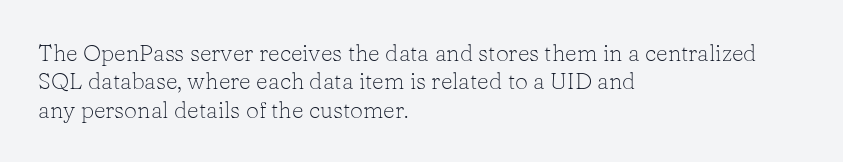
Q: Is the text bold? A: No.
Q: Is the text italic (slanted)? A: No, it is upright.
Q: Is the text underlined? A: No.
Q: How is the paragraph aligned? A: Left-aligned.
Q: Is the spacing between letters normal or unusually wide? A: Normal.
